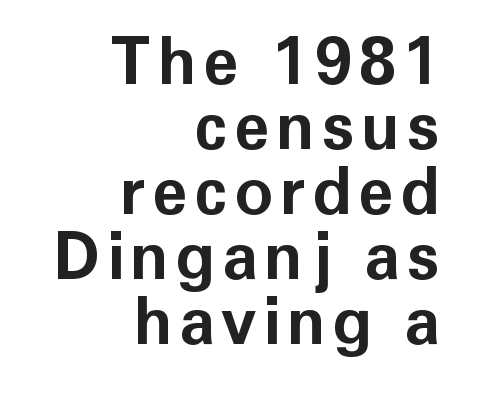
The image shows 65 px bold sans-serif type, upright; set right-aligned, tight line spacing (1.0x), not underlined; low stroke contrast and a medium x-height.
